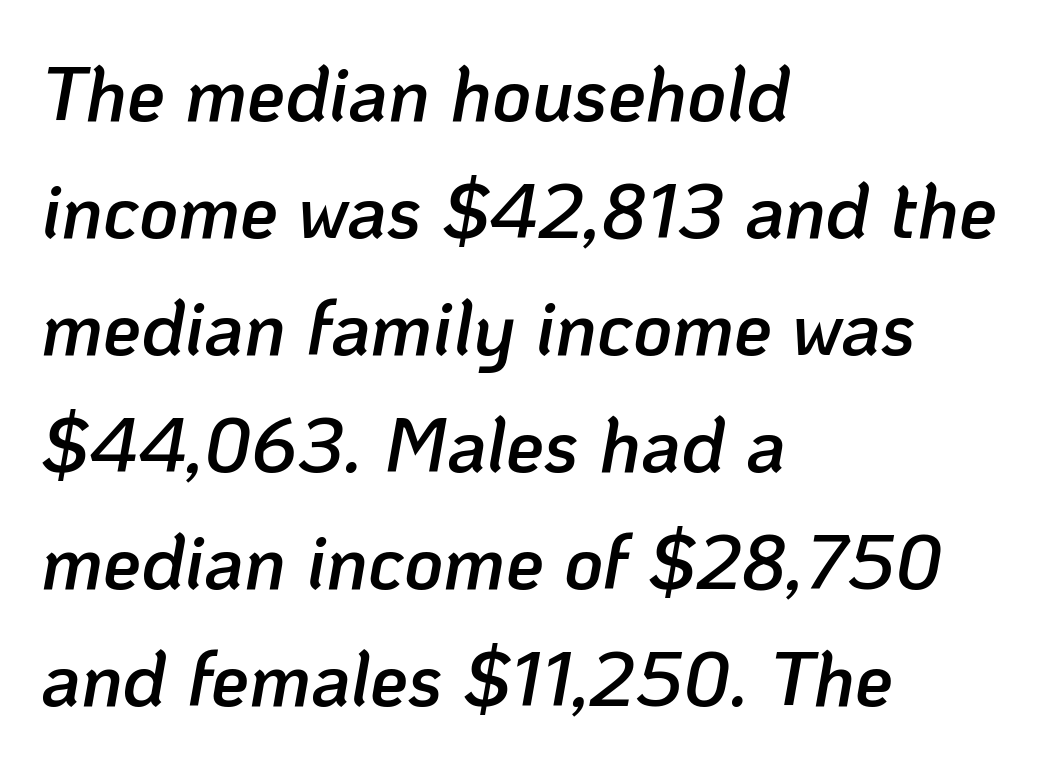
{"italic": "yes", "lean": "right", "slant_degrees": 10, "bold": "semi", "weight": "semibold", "width": "normal", "stroke_contrast": "low", "x_height": "medium", "monospaced": "no", "underline": "no", "align": "left", "line_spacing": "normal", "line_spacing_ratio": 1.54, "letter_spacing": "normal", "letter_spacing_em": 0.0, "glyph_px": 76}
